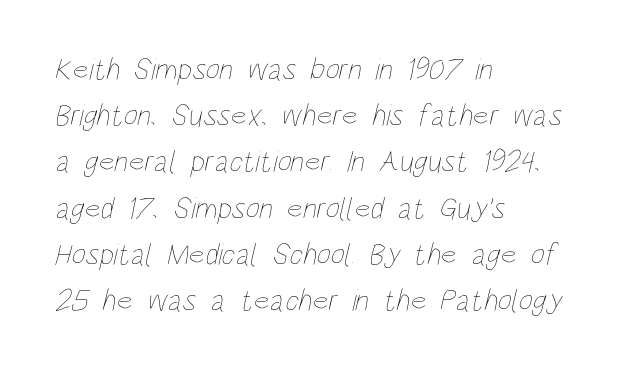
The image shows 31 px thin, condensed type; set left-aligned, normal line spacing (1.49x), normal letter spacing, not underlined; low stroke contrast and a large x-height.
